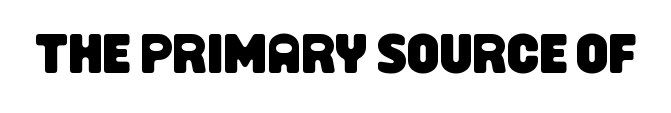
{"serif": "no", "width": "condensed", "stroke_contrast": "low", "x_height": "large", "monospaced": "no", "underline": "no", "letter_spacing": "normal", "letter_spacing_em": 0.0, "glyph_px": 56}
